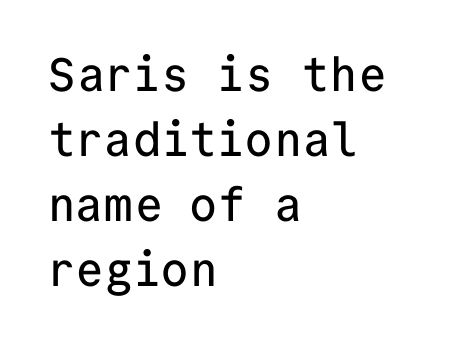
{"serif": "no", "italic": "no", "width": "normal", "stroke_contrast": "low", "x_height": "medium", "monospaced": "yes", "underline": "no", "align": "left", "line_spacing": "normal", "line_spacing_ratio": 1.38, "letter_spacing": "normal", "letter_spacing_em": 0.0, "glyph_px": 47}
